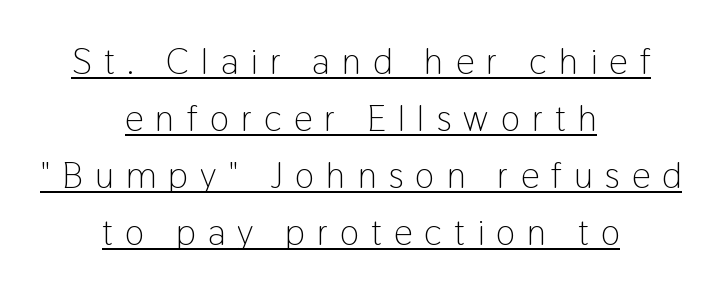
The image shows 37 px light, condensed sans-serif type, upright; set centered, normal line spacing (1.54x), unusually wide letter spacing (+0.33 em), underlined; low stroke contrast and a medium x-height.
